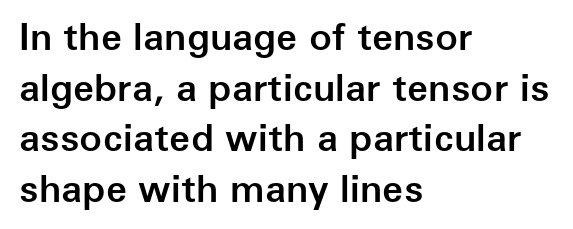
The image shows 38 px semibold sans-serif type, upright; set left-aligned, normal line spacing (1.33x), normal letter spacing, not underlined; low stroke contrast and a medium x-height.
